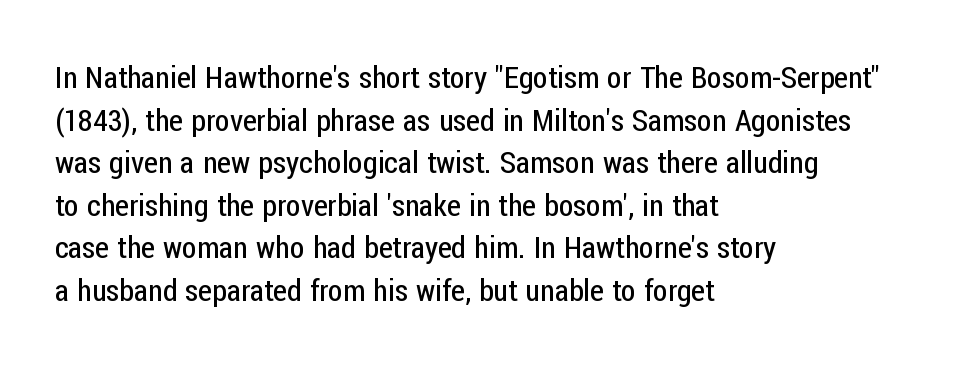
Regular leading. Ascenders rise straight up at ninety degrees. The tracking reads as untouched default to a designer's eye. Observe the absence of serifs on each vertical stroke in this sample.
